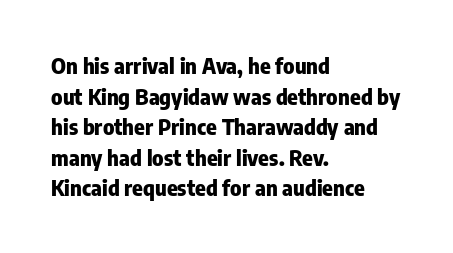
{"italic": "no", "bold": "yes", "underline": "no", "align": "left", "line_spacing": "normal", "line_spacing_ratio": 1.39, "letter_spacing": "normal", "letter_spacing_em": 0.0, "glyph_px": 22}
